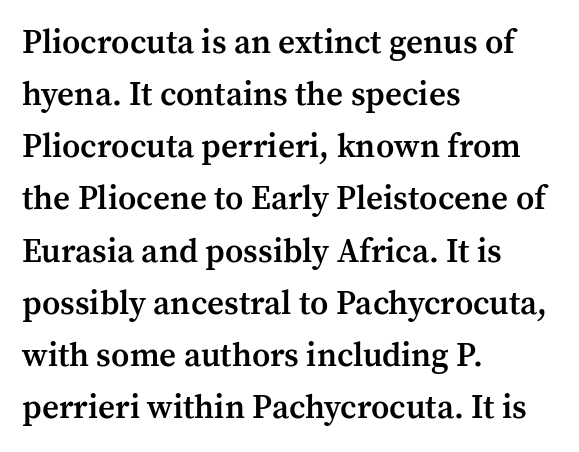
{"serif": "yes", "italic": "no", "bold": "semi", "weight": "semibold", "width": "normal", "stroke_contrast": "medium", "x_height": "medium", "monospaced": "no", "underline": "no", "align": "left", "line_spacing": "normal", "line_spacing_ratio": 1.58, "letter_spacing": "normal", "letter_spacing_em": 0.0, "glyph_px": 33}
